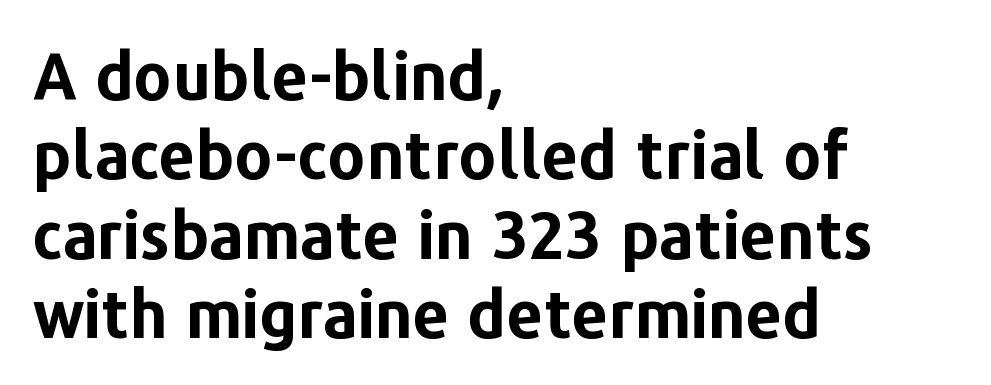
Spacing verdict: proportional, widths tailored to each character. This sample uses plain, unmodified letter spacing. Thick stems and heavy bowls — unmistakably bold. This sample is left-justified, so line endings fall wherever the words run out. Italic? Not at all — the glyphs are vertical. Check where the strokes stop: nothing finishes them off — pure sans.
